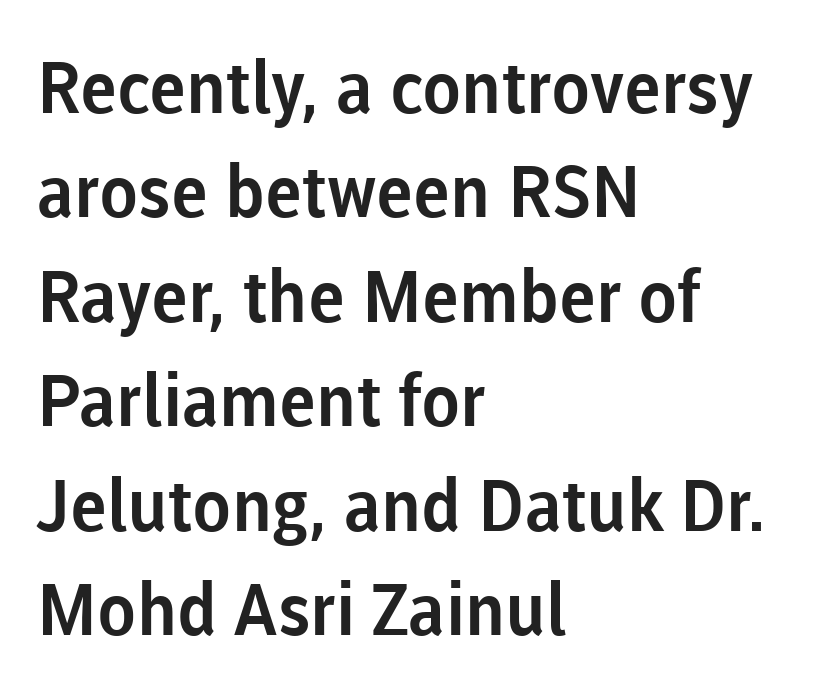
The image shows 72 px sans-serif type, upright; set left-aligned, normal line spacing (1.45x), normal letter spacing, not underlined; low stroke contrast and a medium x-height.
